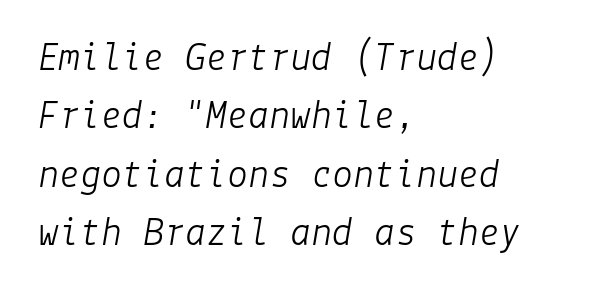
These lines stack with their left ends in a neat column. Every character sits at an angle, as italics do. Bare-footed words on every line. Look at the tracking — it's just the regular setting, nothing added.
